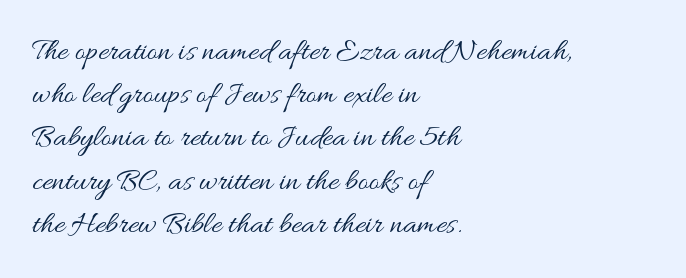
{"bold": "no", "weight": "regular", "width": "wide", "stroke_contrast": "medium", "x_height": "small", "monospaced": "no", "underline": "no", "align": "left", "line_spacing": "normal", "line_spacing_ratio": 1.35, "letter_spacing": "normal", "letter_spacing_em": 0.0, "glyph_px": 32}
